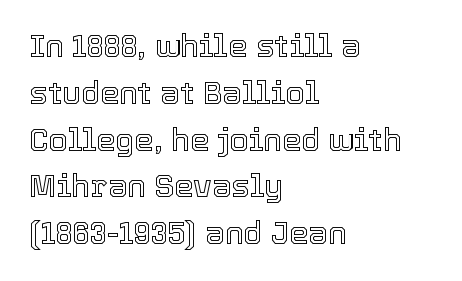
{"italic": "no", "width": "normal", "x_height": "medium", "monospaced": "no", "underline": "no", "align": "left", "line_spacing": "normal", "line_spacing_ratio": 1.51, "letter_spacing": "normal", "letter_spacing_em": 0.0, "glyph_px": 31}
